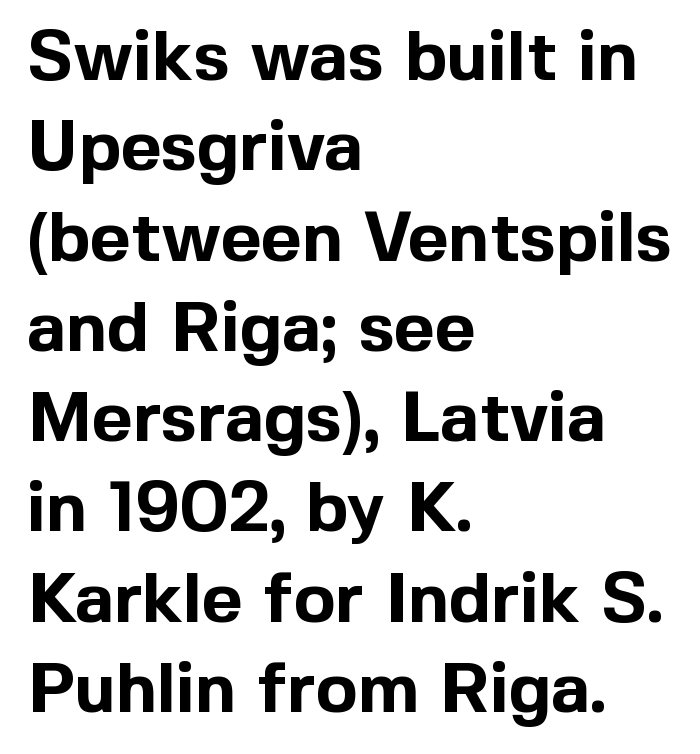
Q: Is the text bold? A: Yes.
Q: Is the text italic (slanted)? A: No, it is upright.
Q: Is the typeface a serif or a sans-serif typeface? A: Sans-serif.
Q: Is the text underlined? A: No.
Q: How is the paragraph aligned? A: Left-aligned.
Q: Is the spacing between letters normal or unusually wide? A: Normal.
Q: Is the spacing between lines tight, normal or loose? A: Normal.
Q: Width (condensed, normal, or wide)? A: Normal.
Q: x-height? A: Medium.
Q: Monospaced? A: No.
